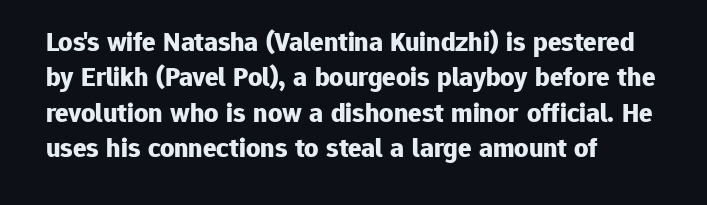
The image shows 28 px bold sans-serif type, upright; set left-aligned, normal line spacing (1.26x), normal letter spacing, not underlined; low stroke contrast and a medium x-height.
